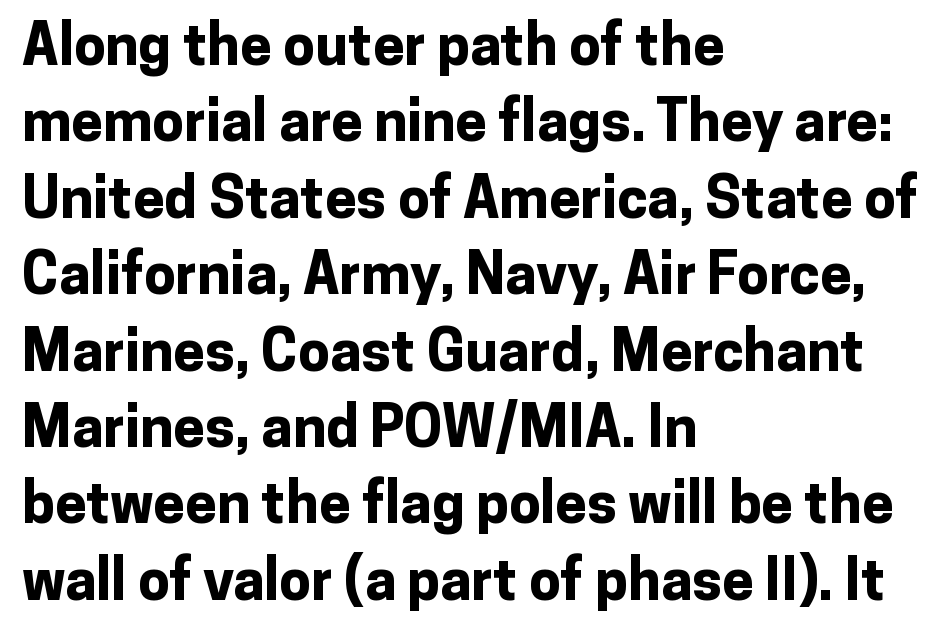
{"serif": "no", "italic": "no", "bold": "yes", "weight": "bold", "width": "normal", "stroke_contrast": "low", "x_height": "medium", "monospaced": "no", "underline": "no", "align": "left", "line_spacing": "normal", "line_spacing_ratio": 1.34, "letter_spacing": "normal", "letter_spacing_em": 0.0, "glyph_px": 57}
